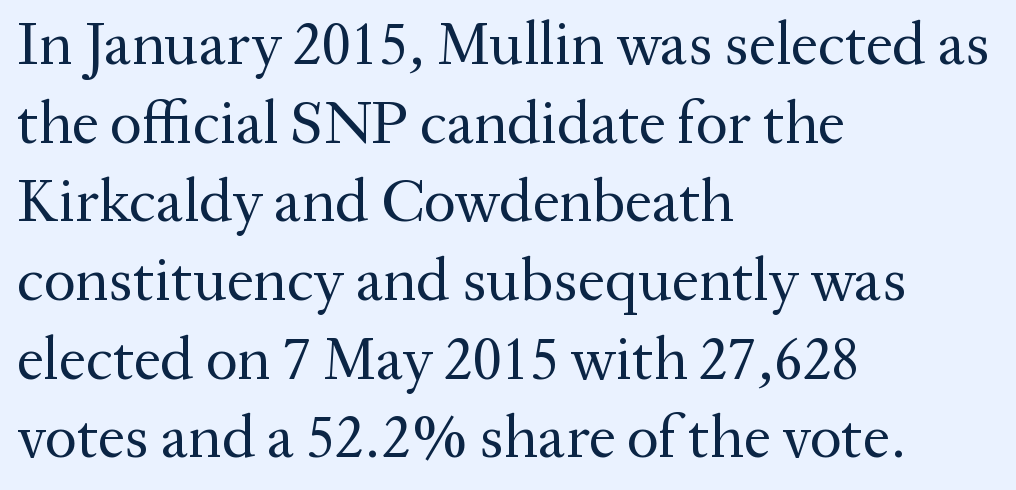
The image shows 61 px regular-weight serif type, upright; set left-aligned, normal line spacing (1.29x), normal letter spacing, not underlined; medium stroke contrast and a medium x-height.
